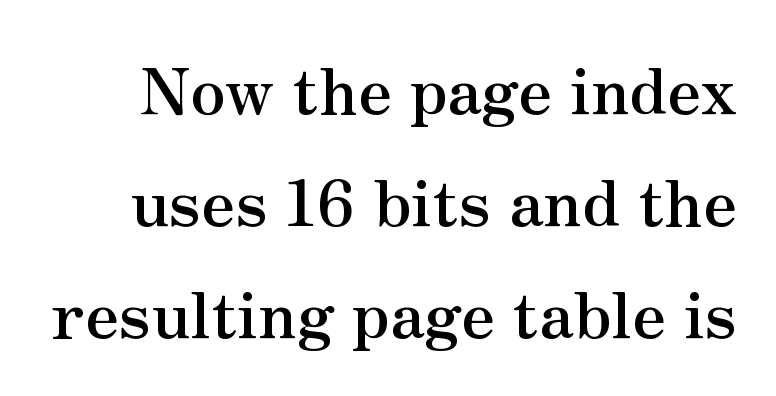
Descenders hang freely into open space. In terms of letterform style, serifs are clearly present. Thick stems and heavy bowls — unmistakably bold. The face used here is proportionally spaced, like ordinary book or web type.
